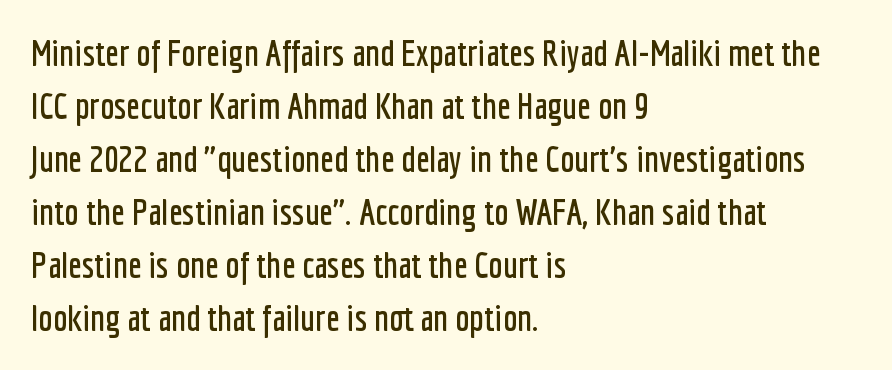
The image shows 36 px condensed sans-serif type, upright; set left-aligned, normal line spacing (1.47x), normal letter spacing, not underlined; low stroke contrast and a medium x-height.
